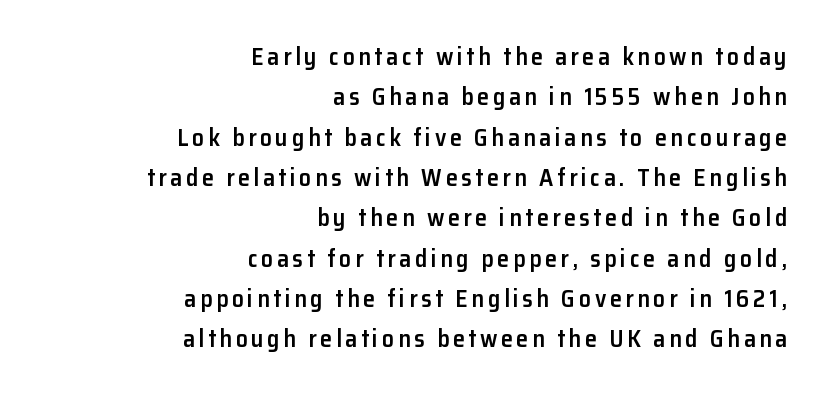
In terms of posture, this sample is upright. The gap between lines stays unmarked. Firm but not heavy-handed strokes: this text is semibold. This sample keeps an unexceptional amount of space between lines. This rendering uses right alignment, leaving the left contour irregular.
